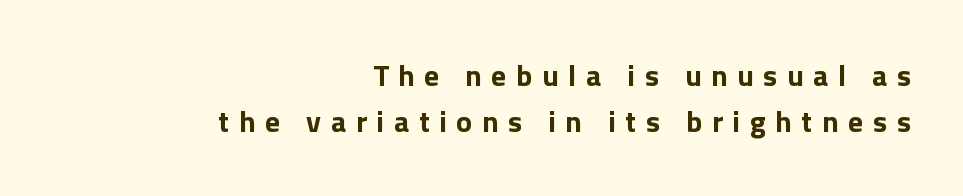
{"serif": "no", "italic": "no", "bold": "yes", "weight": "bold", "width": "normal", "x_height": "medium", "monospaced": "no", "underline": "no", "align": "right", "line_spacing": "normal", "line_spacing_ratio": 1.52, "letter_spacing": "wide", "letter_spacing_em": 0.32, "glyph_px": 30}
